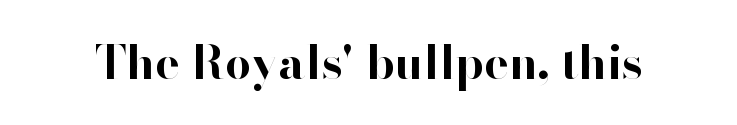
{"serif": "no", "italic": "no", "bold": "yes", "weight": "bold", "width": "normal", "stroke_contrast": "high", "x_height": "small", "monospaced": "no", "underline": "no", "letter_spacing": "normal", "letter_spacing_em": 0.0, "glyph_px": 46}
